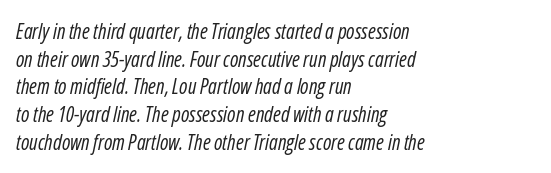
The image shows 21 px text type, italic (leaning right); set left-aligned, normal line spacing (1.32x), normal letter spacing, not underlined.
